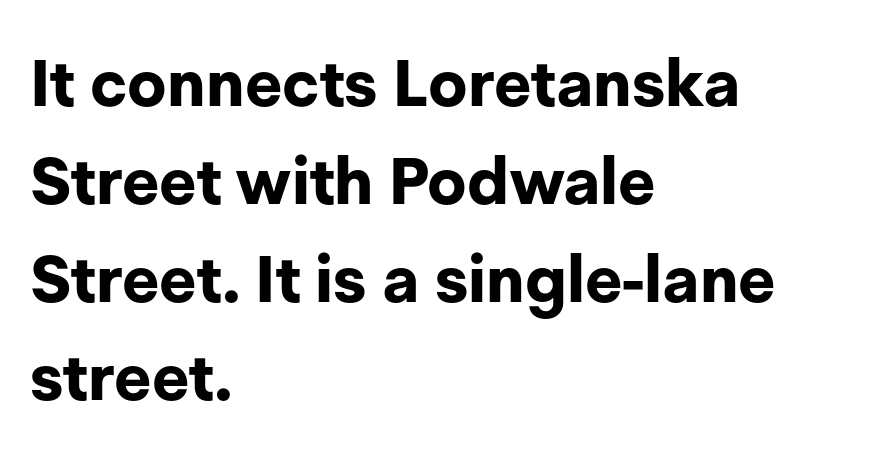
Every letter is thick-stroked: bold, no question. These lines are composed in type without serifs. Students, observe: this is what conventionally led text looks like. Italic: no, the glyphs are upright roman. Just letters on the line, the space beneath them empty.
